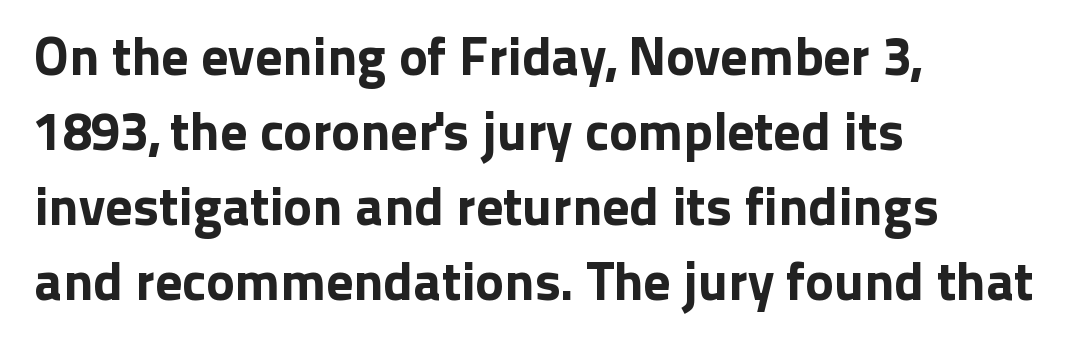
Q: Is the text italic (slanted)? A: No, it is upright.
Q: Is the typeface a serif or a sans-serif typeface? A: Sans-serif.
Q: Is the text underlined? A: No.
Q: How is the paragraph aligned? A: Left-aligned.
Q: Is the spacing between letters normal or unusually wide? A: Normal.
Q: Is the spacing between lines tight, normal or loose? A: Normal.
Q: Width (condensed, normal, or wide)? A: Normal.
Q: Stroke contrast? A: Low.
Q: x-height? A: Medium.
Q: Monospaced? A: No.
